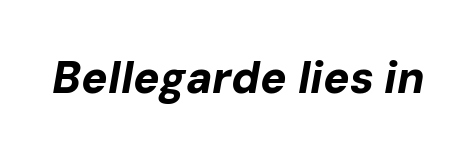
These lines keep a tight, regular rhythm from letter to letter. Looks like regular typesetting: each glyph gets only the width it needs. The text carries the slant typical of an italic or oblique font. Plenty of ink on the page — the face is bold.
